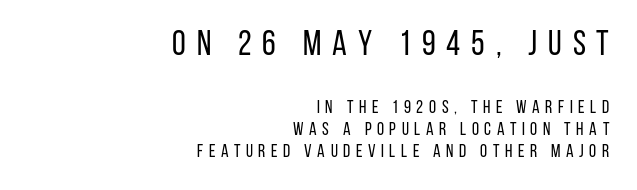
Q: Is the text bold? A: No.
Q: Is the text italic (slanted)? A: No, it is upright.
Q: Is the typeface a serif or a sans-serif typeface? A: Sans-serif.
Q: Is the text underlined? A: No.
Q: How is the paragraph aligned? A: Right-aligned.
Q: Is the spacing between letters normal or unusually wide? A: Unusually wide.
Q: Which block of text is set in a larger size, the first (top) or the second (bottom)? A: The first (top) one.
Q: Width (condensed, normal, or wide)? A: Condensed.
Q: Stroke contrast? A: Low.
Q: x-height? A: Large.
Q: Monospaced? A: No.
